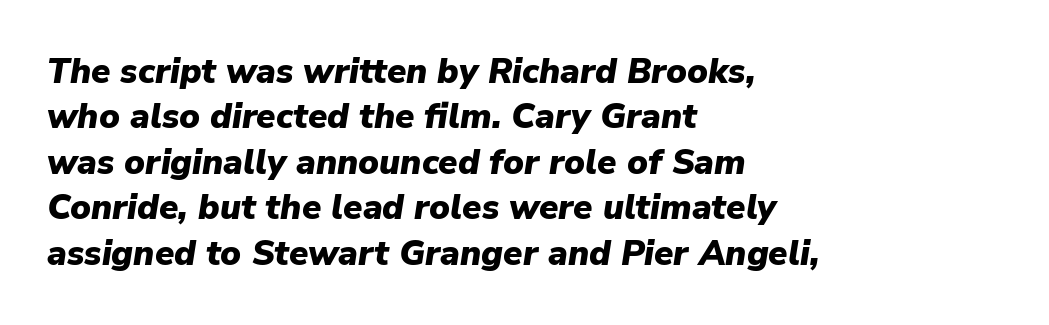
Slant detected: the letters are inclined. Heavy, bold letterforms. The passage shown is not underscored anywhere. This sample has the flowing, uneven cadence of proportional lettering. The paragraph shown leans on its left margin.
